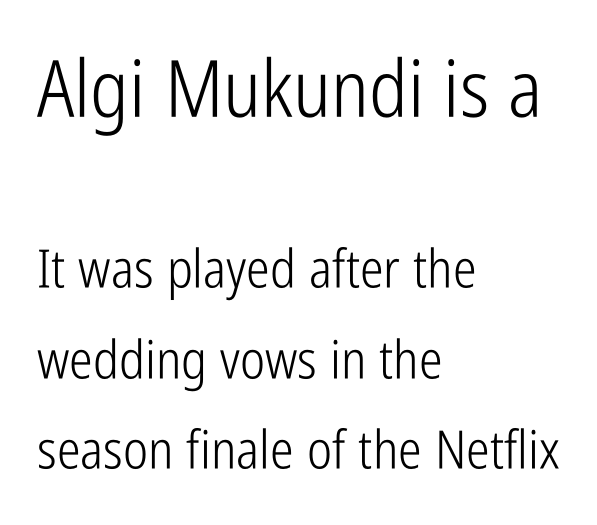
The image shows 79 px light, condensed sans-serif type, upright; set left-aligned, normal line spacing (1.7x), normal letter spacing, not underlined; the first (top) block is 1.49x larger; low stroke contrast and a medium x-height.
